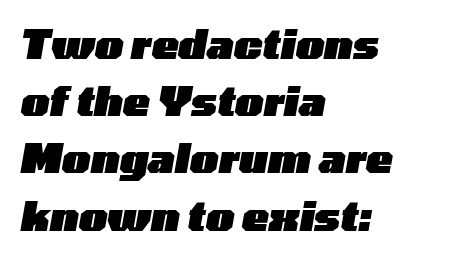
The image shows 40 px heavy, wide type, italic (leaning right); set left-aligned, normal line spacing (1.43x), normal letter spacing, not underlined; low stroke contrast and a medium x-height.
